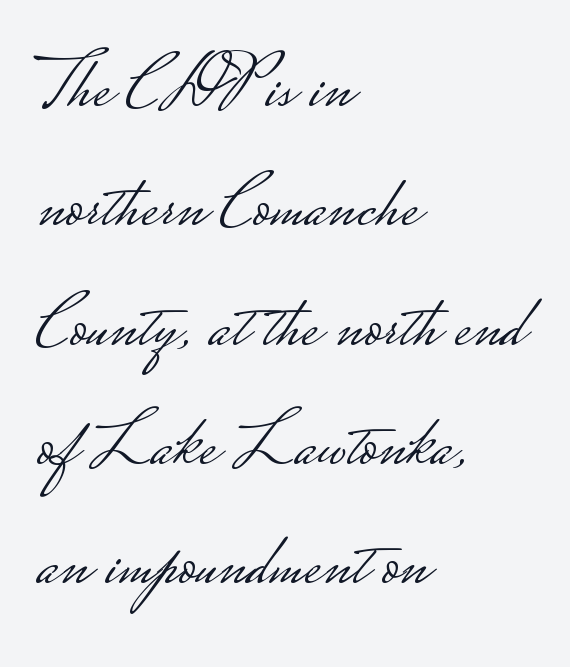
Q: Is the text bold? A: No.
Q: Is the text italic (slanted)? A: Yes.
Q: Is the typeface a serif or a sans-serif typeface? A: Sans-serif.
Q: Is the text underlined? A: No.
Q: How is the paragraph aligned? A: Left-aligned.
Q: Is the spacing between letters normal or unusually wide? A: Normal.
Q: Is the spacing between lines tight, normal or loose? A: Normal.
Q: Width (condensed, normal, or wide)? A: Wide.
Q: Stroke contrast? A: Low.
Q: Monospaced? A: No.
